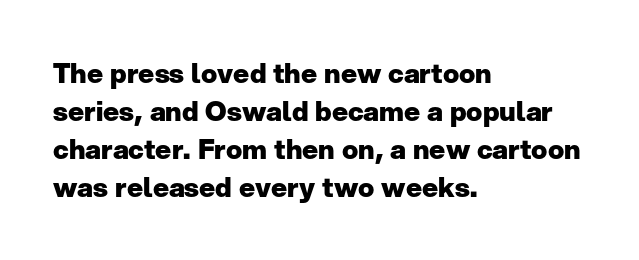
The image shows 27 px bold type, upright; set left-aligned, normal line spacing (1.41x), normal letter spacing, not underlined.
